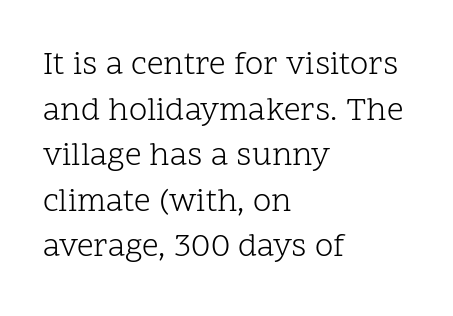
Q: Is the text bold? A: No.
Q: Is the text italic (slanted)? A: No, it is upright.
Q: Is the typeface a serif or a sans-serif typeface? A: Serif.
Q: Is the text underlined? A: No.
Q: How is the paragraph aligned? A: Left-aligned.
Q: Is the spacing between letters normal or unusually wide? A: Normal.
Q: Is the spacing between lines tight, normal or loose? A: Normal.
Q: Width (condensed, normal, or wide)? A: Normal.
Q: Stroke contrast? A: Low.
Q: x-height? A: Medium.
Q: Monospaced? A: No.
